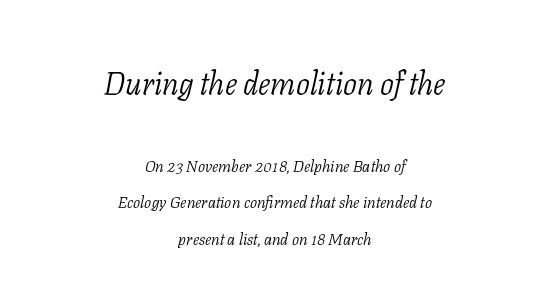
{"serif": "yes", "italic": "yes", "lean": "right", "slant_degrees": 11, "bold": "no", "weight": "light", "width": "normal", "stroke_contrast": "low", "x_height": "medium", "monospaced": "no", "underline": "no", "align": "center", "line_spacing": "loose", "line_spacing_ratio": 2.29, "letter_spacing": "normal", "letter_spacing_em": 0.0, "larger_block": "first", "size_ratio": 1.94, "glyph_px": 31}
